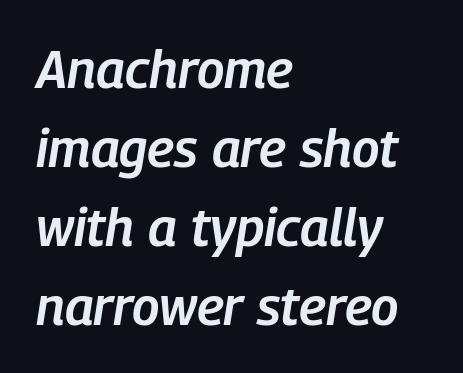
Q: Is the text bold? A: Semi-bold.
Q: Is the text italic (slanted)? A: Yes, it leans right by about 9 degrees.
Q: Is the text underlined? A: No.
Q: How is the paragraph aligned? A: Left-aligned.
Q: Is the spacing between letters normal or unusually wide? A: Normal.
Q: Is the spacing between lines tight, normal or loose? A: Normal.
Q: Width (condensed, normal, or wide)? A: Condensed.
Q: Stroke contrast? A: Low.
Q: x-height? A: Medium.
Q: Monospaced? A: No.
